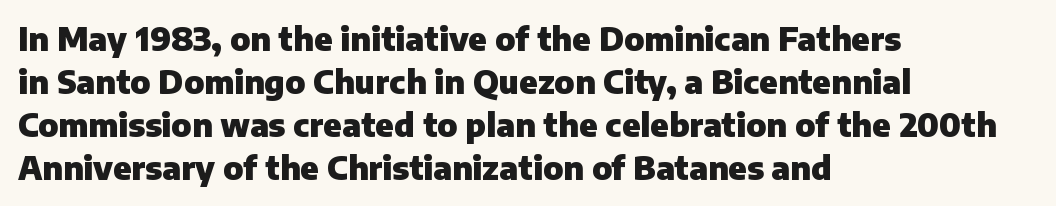
Q: Is the text bold? A: Yes.
Q: Is the text italic (slanted)? A: No, it is upright.
Q: Is the typeface a serif or a sans-serif typeface? A: Sans-serif.
Q: Is the text underlined? A: No.
Q: How is the paragraph aligned? A: Left-aligned.
Q: Is the spacing between letters normal or unusually wide? A: Normal.
Q: Is the spacing between lines tight, normal or loose? A: Normal.
Q: Width (condensed, normal, or wide)? A: Normal.
Q: Stroke contrast? A: Low.
Q: x-height? A: Medium.
Q: Monospaced? A: No.
